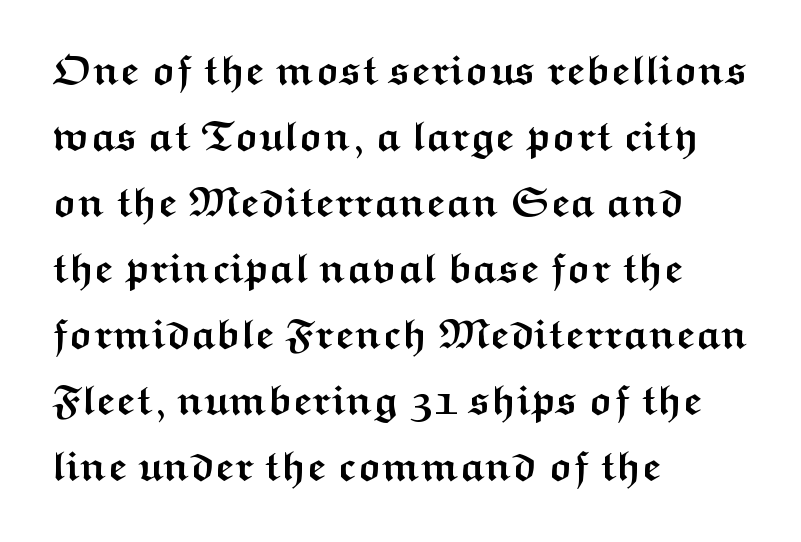
The image shows 42 px semibold, wide sans-serif type, upright; set left-aligned, normal line spacing (1.57x), normal letter spacing, not underlined; medium stroke contrast and a medium x-height.
